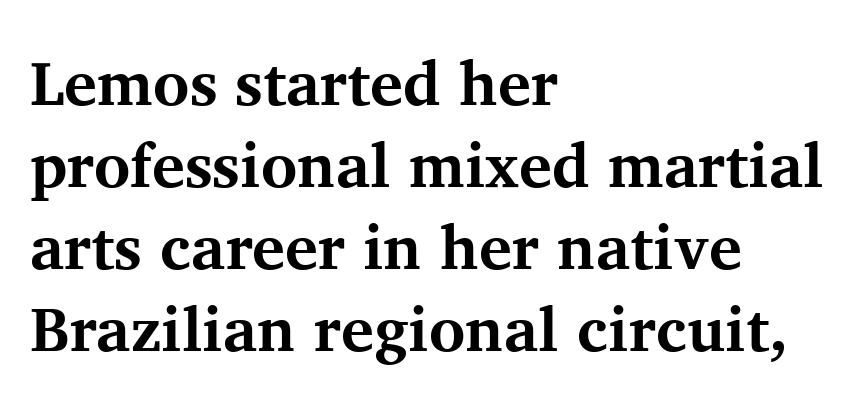
The image shows 62 px bold serif type, upright; set left-aligned, normal line spacing (1.32x), normal letter spacing, not underlined; medium stroke contrast and a medium x-height.
